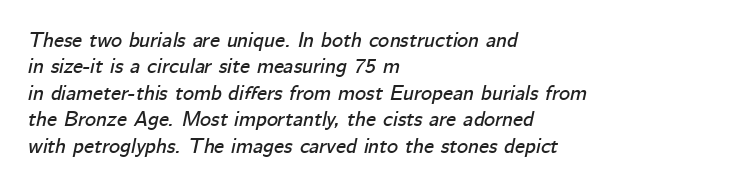
Q: Is the text italic (slanted)? A: Yes, it leans right by about 12 degrees.
Q: Is the text underlined? A: No.
Q: How is the paragraph aligned? A: Left-aligned.
Q: Is the spacing between letters normal or unusually wide? A: Normal.
Q: Is the spacing between lines tight, normal or loose? A: Normal.
